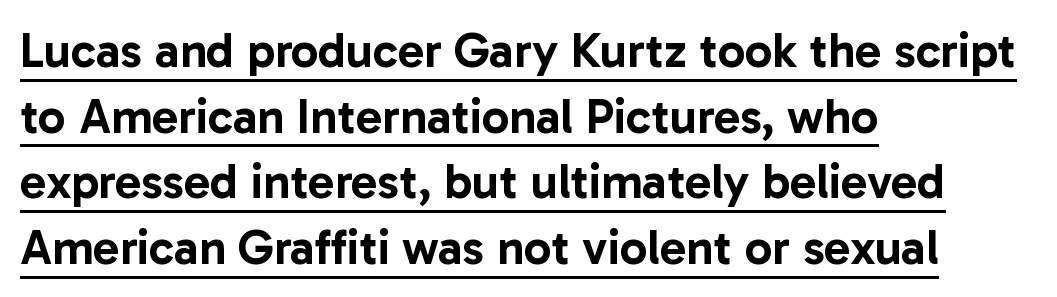
Q: Is the text italic (slanted)? A: No, it is upright.
Q: Is the typeface a serif or a sans-serif typeface? A: Sans-serif.
Q: Is the text underlined? A: Yes.
Q: How is the paragraph aligned? A: Left-aligned.
Q: Is the spacing between letters normal or unusually wide? A: Normal.
Q: Is the spacing between lines tight, normal or loose? A: Normal.
Q: Width (condensed, normal, or wide)? A: Normal.
Q: Stroke contrast? A: Low.
Q: x-height? A: Medium.
Q: Monospaced? A: No.
